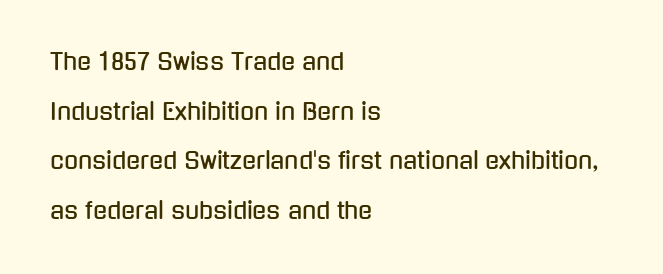
{"italic": "no", "underline": "no", "align": "left", "line_spacing": "loose", "line_spacing_ratio": 2.16, "letter_spacing": "normal", "letter_spacing_em": 0.0, "glyph_px": 23}
